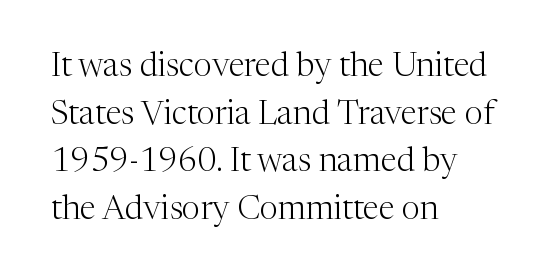
This reads as an unemphasized weight, regular at the heaviest. The baseline area is clear. Honestly, the row spacing looks completely unremarkable. Unlike a clean sans, this face finishes its strokes with serifs.
